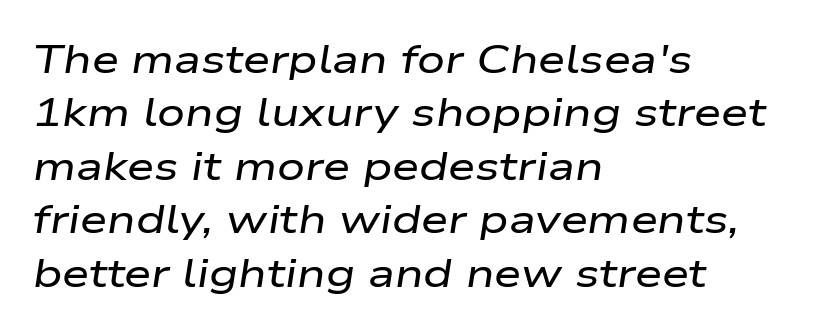
Q: Is the text italic (slanted)? A: Yes, it leans right by about 9 degrees.
Q: Is the text underlined? A: No.
Q: How is the paragraph aligned? A: Left-aligned.
Q: Is the spacing between letters normal or unusually wide? A: Normal.
Q: Is the spacing between lines tight, normal or loose? A: Normal.
Q: Width (condensed, normal, or wide)? A: Wide.
Q: Stroke contrast? A: Low.
Q: x-height? A: Medium.
Q: Monospaced? A: No.
